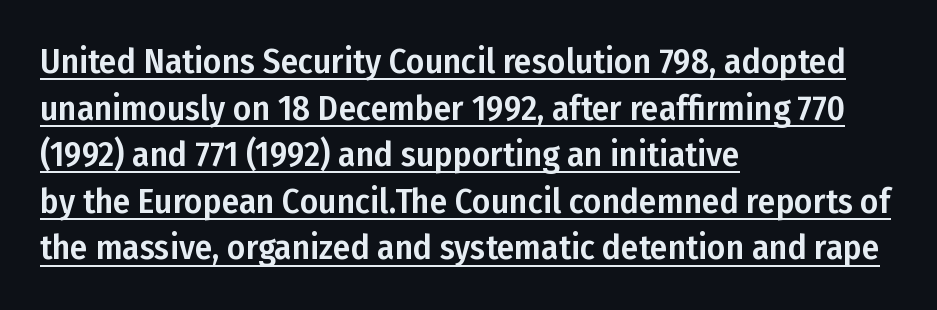
What decoration does the sample have? An underline. Leftover space on each line is placed entirely after the last word. Notice how descenders clear the ascenders below comfortably — that's standard leading. Spacing verdict: proportional, widths tailored to each character. The gaps between neighbouring characters are ordinary and unremarkable.
